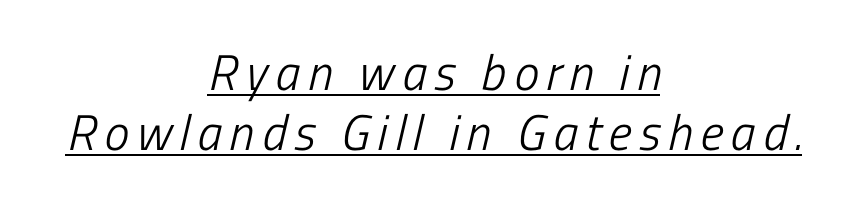
{"italic": "yes", "lean": "right", "slant_degrees": 13, "bold": "no", "weight": "light", "width": "condensed", "stroke_contrast": "low", "x_height": "medium", "monospaced": "no", "underline": "yes", "align": "center", "line_spacing_ratio": 1.21, "glyph_px": 50}
